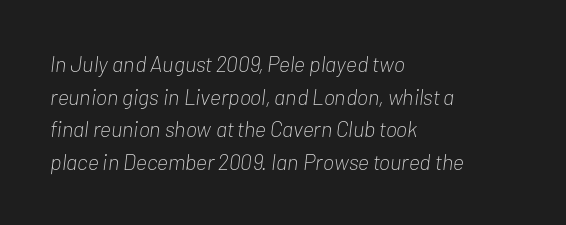
{"italic": "yes", "lean": "right", "slant_degrees": 7, "bold": "no", "underline": "no", "align": "left", "line_spacing": "normal", "line_spacing_ratio": 1.48, "letter_spacing": "normal", "letter_spacing_em": 0.0, "glyph_px": 22}
